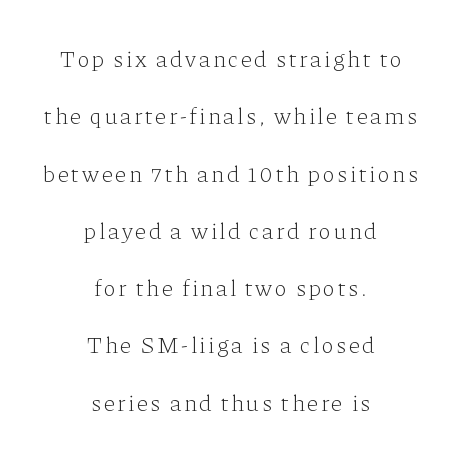
The image shows 23 px text type, upright; set centered, loose line spacing (2.49x), not underlined.
